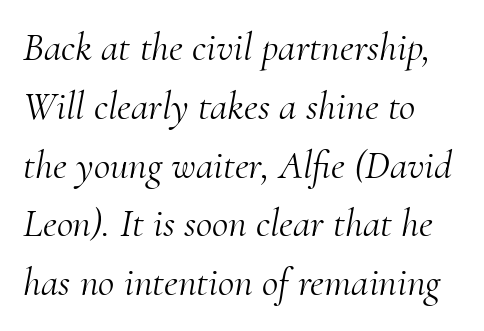
Just letters on the line, the space beneath them empty. Weight: in the light-to-regular range. A normal amount of white space separates one row of letters from the next. The typography opts for an oblique posture over an upright one. Regarding serifs, this sample has them. Character widths vary here, with narrow letters taking less room than wide ones.
